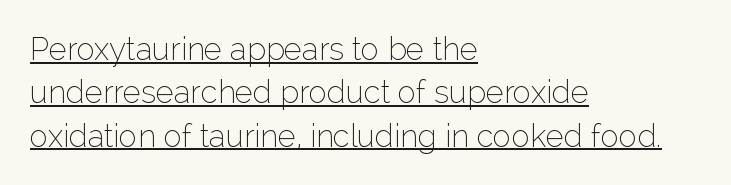
The image shows 31 px thin sans-serif type, upright; set left-aligned, normal line spacing (1.4x), normal letter spacing, underlined; low stroke contrast and a medium x-height.
